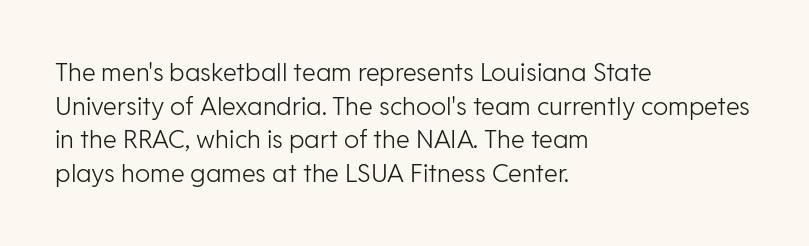
The image shows 25 px text type, upright; set left-aligned, normal line spacing (1.35x), normal letter spacing, not underlined.
